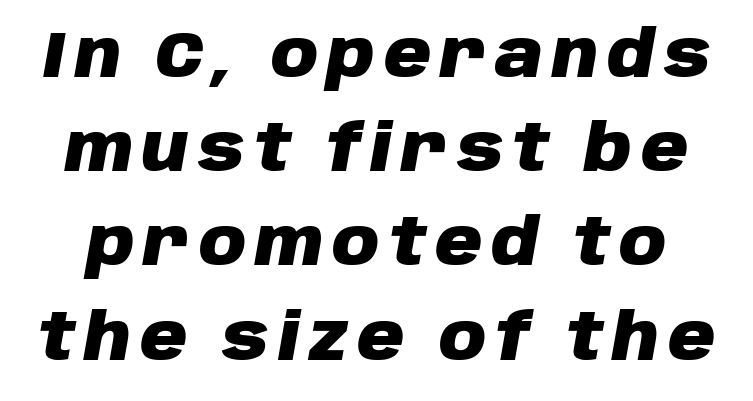
The image shows 65 px heavy type, italic (leaning right); set normal line spacing (1.45x), not underlined; low stroke contrast and a large x-height.
